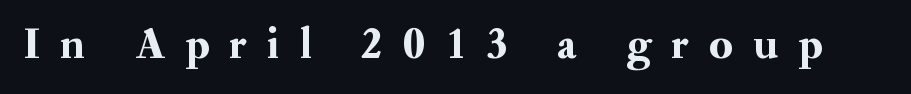
The image shows 45 px serif type, upright; set unusually wide letter spacing (+0.46 em), not underlined; medium stroke contrast and a small x-height.
